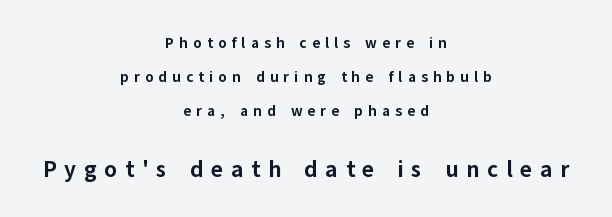
Leading is clearly above the norm, producing a sparse column. You get the small type first, then a jump to larger type. A clean baseline with only descenders dipping below it. Caption: expanded tracking, letters set apart.
